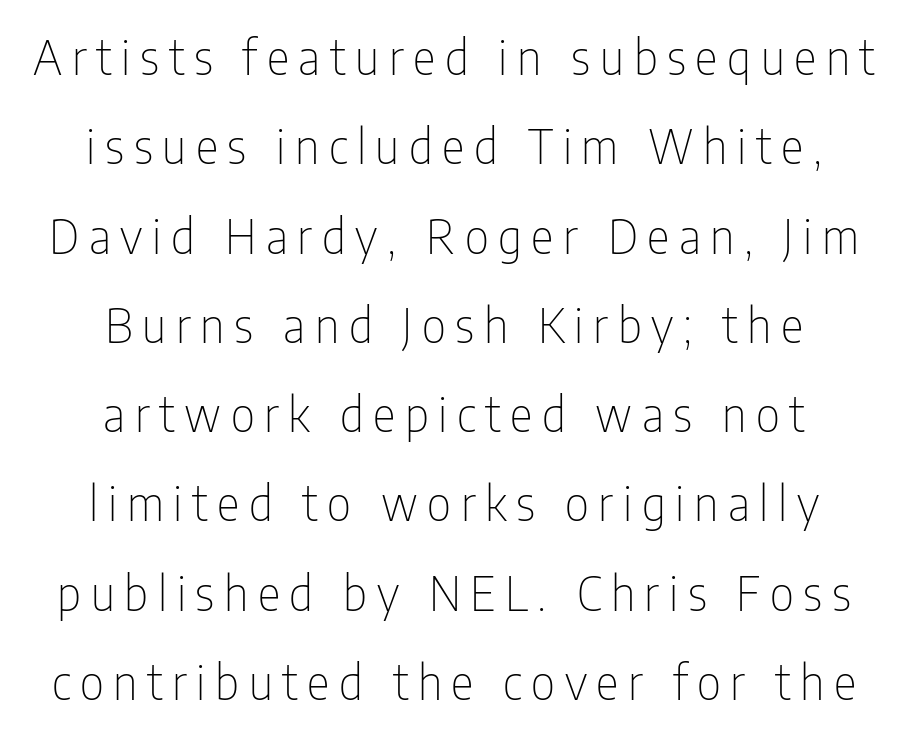
The image shows 48 px thin, condensed sans-serif type, upright; set centered, line spacing 1.86x, unusually wide letter spacing (+0.2 em), not underlined; low stroke contrast and a medium x-height.
